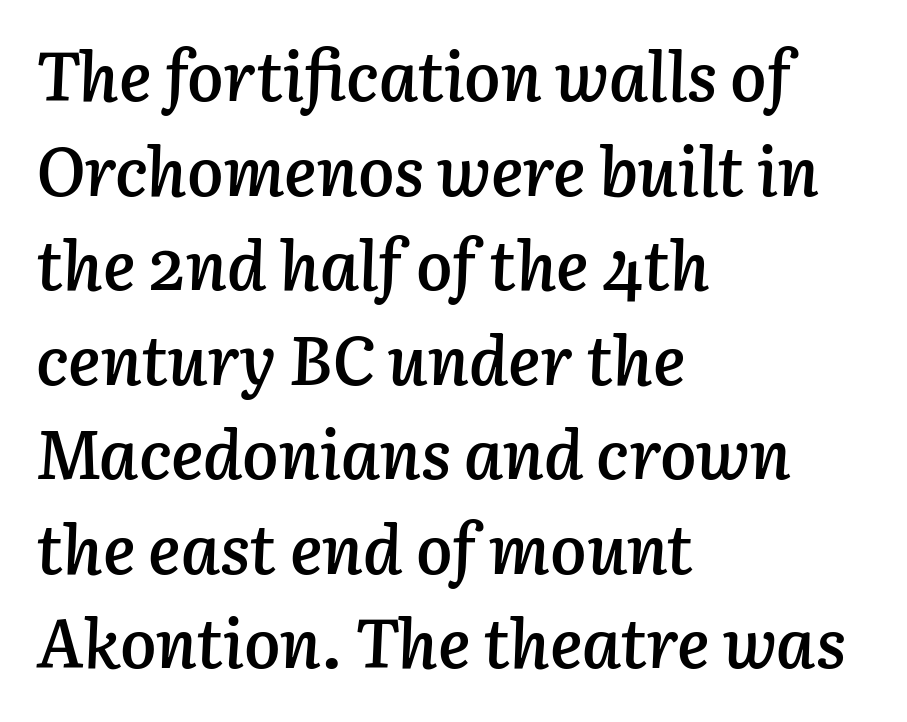
Bold? Not quite — semibold, heavier than regular but stopping short. Tracking value appears to be zero — textbook default spacing. The string is rendered with underlining switched off. The letters advance in unequal steps, a hallmark of proportional type. Short and long lines alike share a common starting point at left. The whole block is typeset with a tilt.
